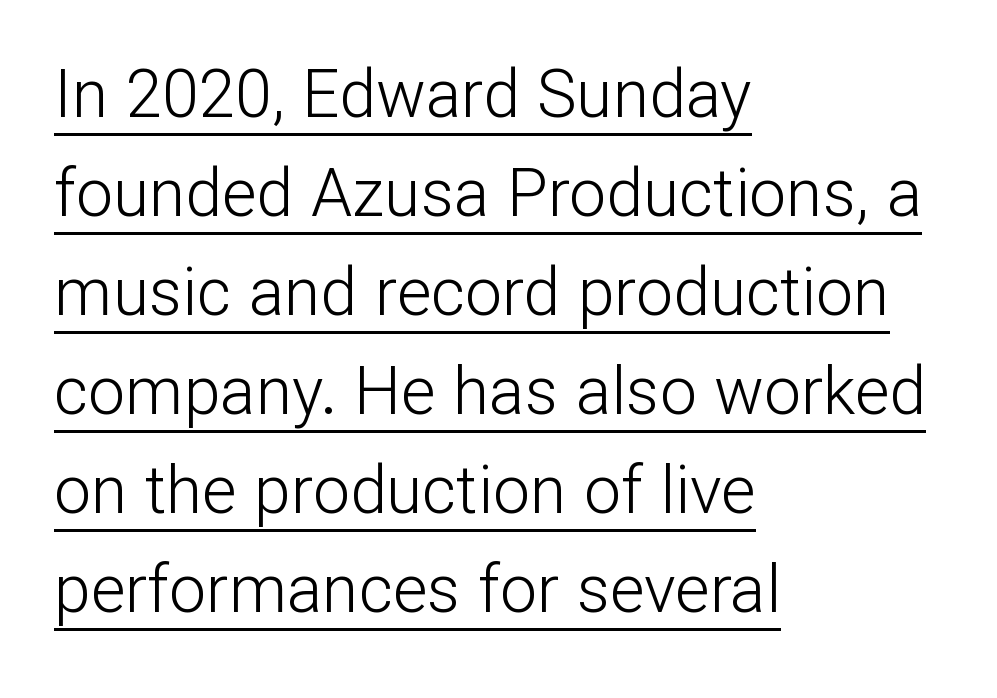
Q: Is the text bold? A: No.
Q: Is the text italic (slanted)? A: No, it is upright.
Q: Is the typeface a serif or a sans-serif typeface? A: Sans-serif.
Q: Is the text underlined? A: Yes.
Q: How is the paragraph aligned? A: Left-aligned.
Q: Is the spacing between letters normal or unusually wide? A: Normal.
Q: Is the spacing between lines tight, normal or loose? A: Normal.
Q: Width (condensed, normal, or wide)? A: Normal.
Q: Stroke contrast? A: Low.
Q: x-height? A: Medium.
Q: Monospaced? A: No.
